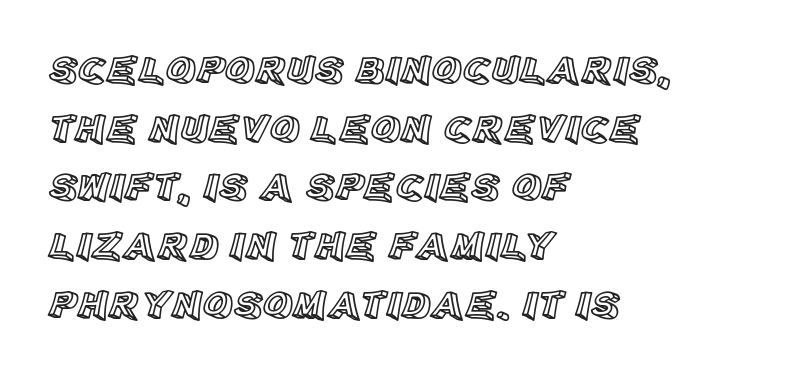
{"width": "normal", "x_height": "large", "monospaced": "no", "underline": "no", "align": "left", "line_spacing": "normal", "line_spacing_ratio": 1.43, "letter_spacing": "normal", "letter_spacing_em": 0.0, "glyph_px": 41}
